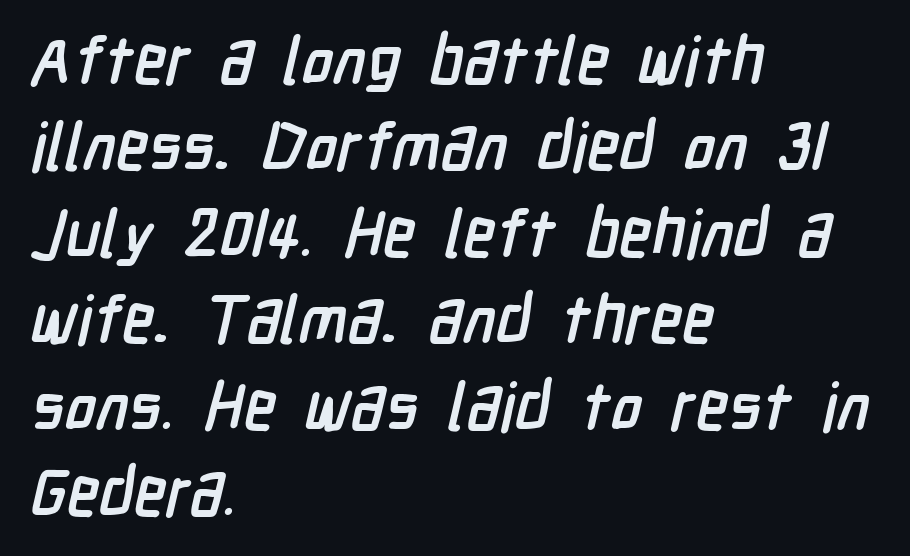
Q: Is the text bold? A: Yes.
Q: Is the typeface a serif or a sans-serif typeface? A: Sans-serif.
Q: Is the text underlined? A: No.
Q: How is the paragraph aligned? A: Left-aligned.
Q: Is the spacing between letters normal or unusually wide? A: Normal.
Q: Is the spacing between lines tight, normal or loose? A: Normal.
Q: Width (condensed, normal, or wide)? A: Condensed.
Q: Stroke contrast? A: Low.
Q: x-height? A: Medium.
Q: Monospaced? A: No.
